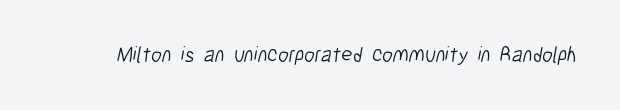
The image shows 21 px text type; set normal letter spacing, not underlined.
